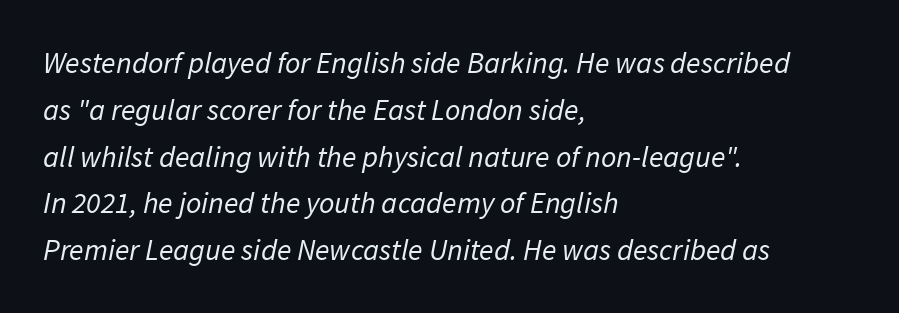
{"serif": "no", "bold": "no", "weight": "regular", "width": "normal", "stroke_contrast": "low", "x_height": "medium", "monospaced": "no", "underline": "no", "align": "left", "line_spacing": "normal", "line_spacing_ratio": 1.56, "letter_spacing": "normal", "letter_spacing_em": 0.0, "glyph_px": 30}
